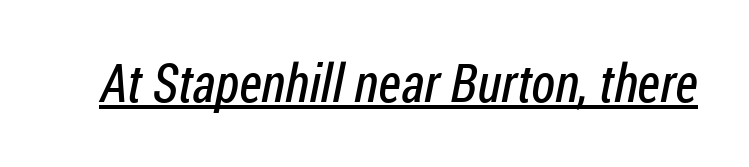
{"serif": "no", "bold": "no", "weight": "regular", "width": "condensed", "stroke_contrast": "low", "x_height": "medium", "monospaced": "no", "underline": "yes", "letter_spacing": "normal", "letter_spacing_em": 0.0, "glyph_px": 53}
